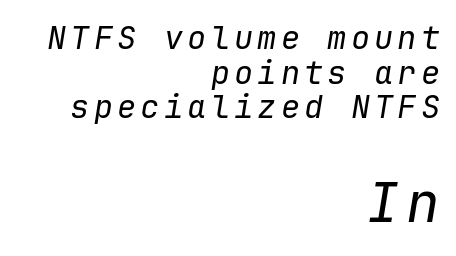
The image shows 56 px regular-weight type, italic (leaning right), monospaced; set right-aligned, tight line spacing (1.08x), not underlined; the second (bottom) block is 1.75x larger; low stroke contrast and a medium x-height.
